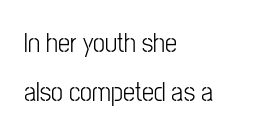
The image shows 27 px text type, upright; set left-aligned, line spacing 1.83x, normal letter spacing, not underlined.
